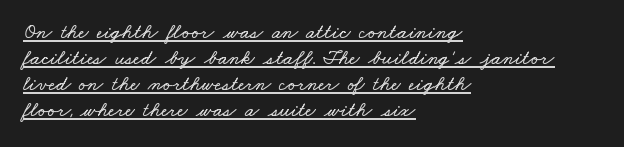
{"underline": "yes", "align": "left", "line_spacing_ratio": 1.24, "letter_spacing": "normal", "letter_spacing_em": 0.0, "glyph_px": 21}
